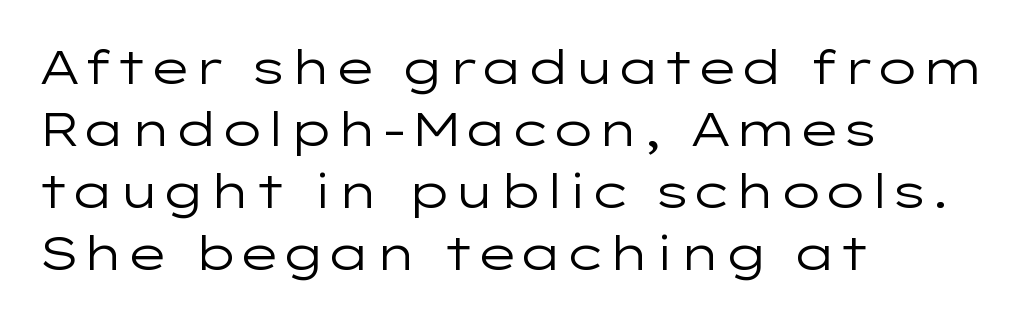
The image shows 47 px regular-weight, wide sans-serif type, upright; set left-aligned, normal line spacing (1.32x), normal letter spacing, not underlined; low stroke contrast and a medium x-height.
